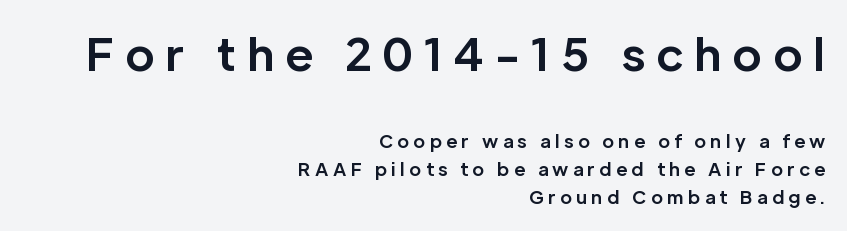
The glyphs in this specimen are sans serif. Horizontal alignment here is rightward, an uncommon choice for prose. Posture: upright roman. Letter spacing: wide. The passage shown is typed in a proportional face where columns would drift.
